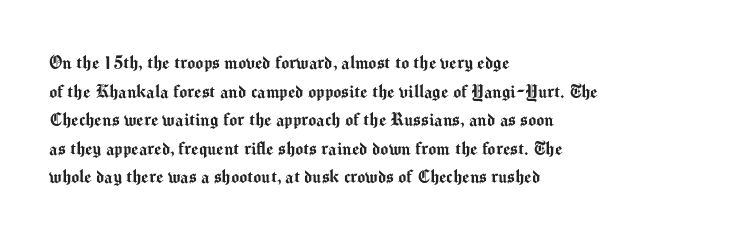
Q: Is the text italic (slanted)? A: No, it is upright.
Q: Is the text underlined? A: No.
Q: How is the paragraph aligned? A: Left-aligned.
Q: Is the spacing between letters normal or unusually wide? A: Normal.
Q: Is the spacing between lines tight, normal or loose? A: Normal.
